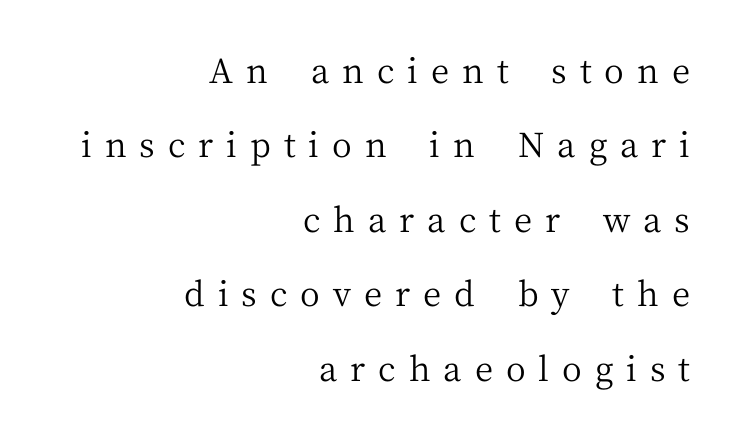
The rendering shows small feet on the letterforms — a serif design. This sample has the flowing, uneven cadence of proportional lettering. Just letters on the line, the space beneath them empty. Observe the wide spacing: letters keep a clear distance from each other. This reads as an unemphasized weight, regular at the heaviest.
